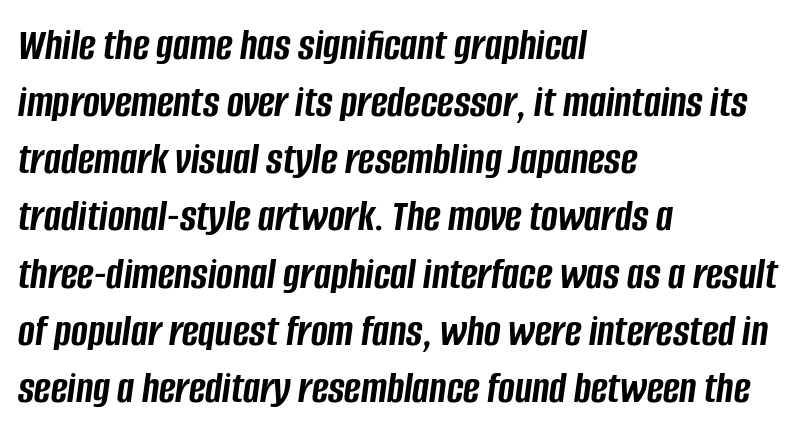
{"italic": "yes", "lean": "right", "slant_degrees": 8, "bold": "yes", "weight": "semibold", "width": "condensed", "stroke_contrast": "low", "x_height": "large", "monospaced": "no", "underline": "no", "align": "left", "line_spacing": "normal", "line_spacing_ratio": 1.27, "letter_spacing": "normal", "letter_spacing_em": 0.0, "glyph_px": 45}
